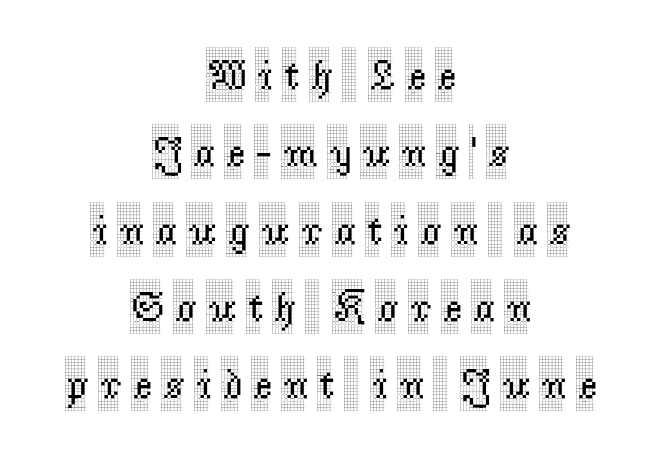
{"serif": "yes", "italic": "no", "width": "condensed", "x_height": "large", "monospaced": "no", "underline": "no", "align": "center", "line_spacing_ratio": 1.84, "letter_spacing": "wide", "letter_spacing_em": 0.25, "glyph_px": 42}
